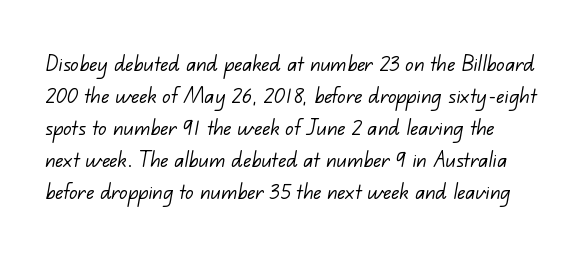
The weight tops out at a normal text grade. These lines keep a tight, regular rhythm from letter to letter. Glance below the letters and you will spot only blank space.
